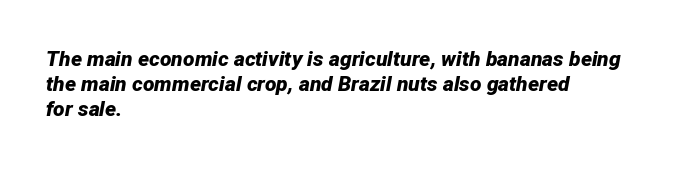
The words here are not underlined. Each word holds together tightly as a unit, with standard inter-letter gaps. The passage is arranged the way most books set body copy — flush left. Does the lettering tilt? It does — this is italic. You'd pick this weight for a headline — it's a proper bold.
